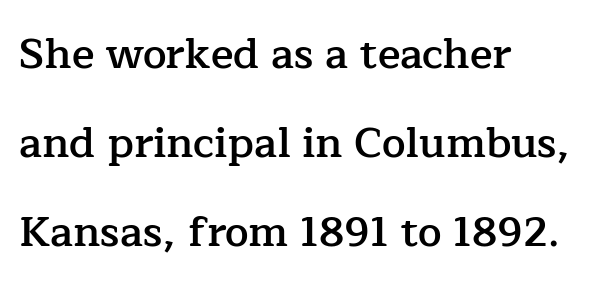
Q: Is the text bold? A: Semi-bold.
Q: Is the text italic (slanted)? A: No, it is upright.
Q: Is the typeface a serif or a sans-serif typeface? A: Serif.
Q: Is the text underlined? A: No.
Q: How is the paragraph aligned? A: Left-aligned.
Q: Is the spacing between letters normal or unusually wide? A: Normal.
Q: Is the spacing between lines tight, normal or loose? A: Loose.
Q: Width (condensed, normal, or wide)? A: Normal.
Q: Stroke contrast? A: Low.
Q: x-height? A: Medium.
Q: Monospaced? A: No.
